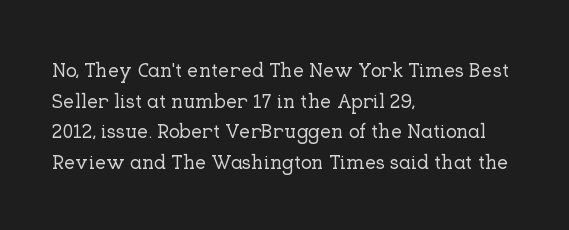
{"italic": "no", "underline": "no", "align": "left", "line_spacing": "normal", "line_spacing_ratio": 1.53, "letter_spacing": "normal", "letter_spacing_em": 0.0, "glyph_px": 20}
